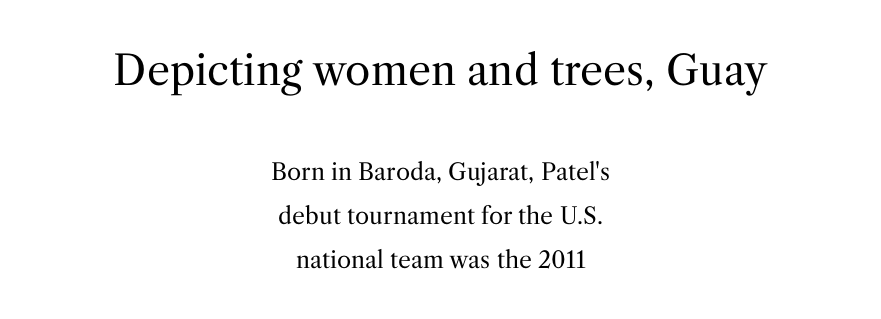
These lines stack symmetrically, like a column narrowing and widening about its center. Posture: vertical. The font sits on the lighter half of the weight spectrum, regular included. This sample trades compactness for vertical openness between lines. Think of a printed novel: that variable character pitch is what you see here.
